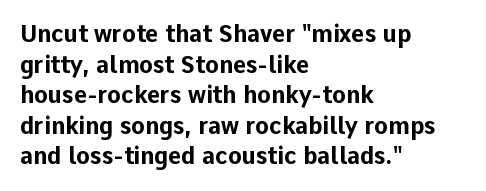
{"italic": "no", "bold": "yes", "underline": "no", "align": "left", "line_spacing": "normal", "line_spacing_ratio": 1.33, "letter_spacing": "normal", "letter_spacing_em": 0.0, "glyph_px": 23}
